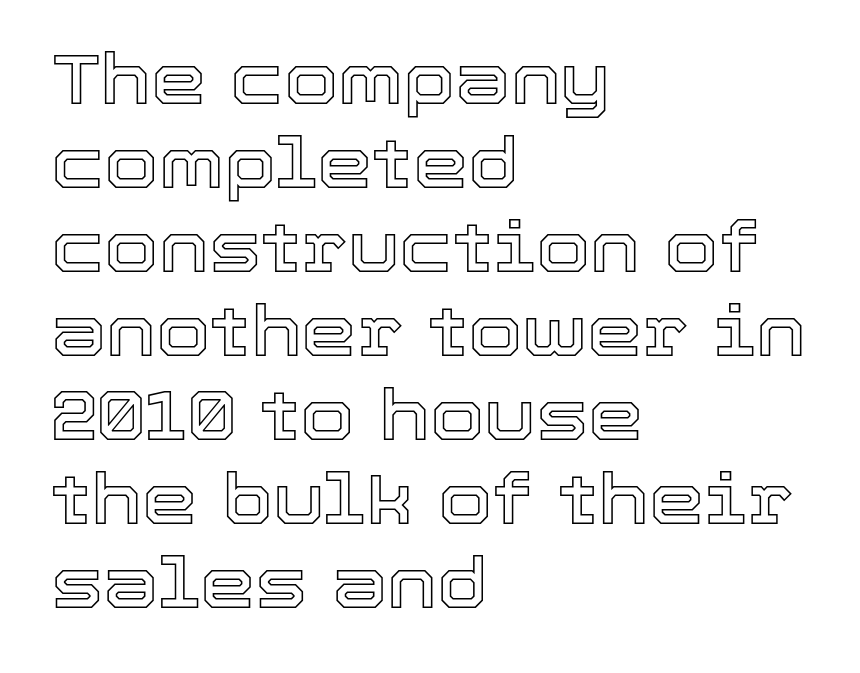
{"italic": "no", "width": "normal", "x_height": "medium", "monospaced": "no", "underline": "no", "align": "left", "line_spacing_ratio": 1.2, "letter_spacing": "normal", "letter_spacing_em": 0.0, "glyph_px": 70}
